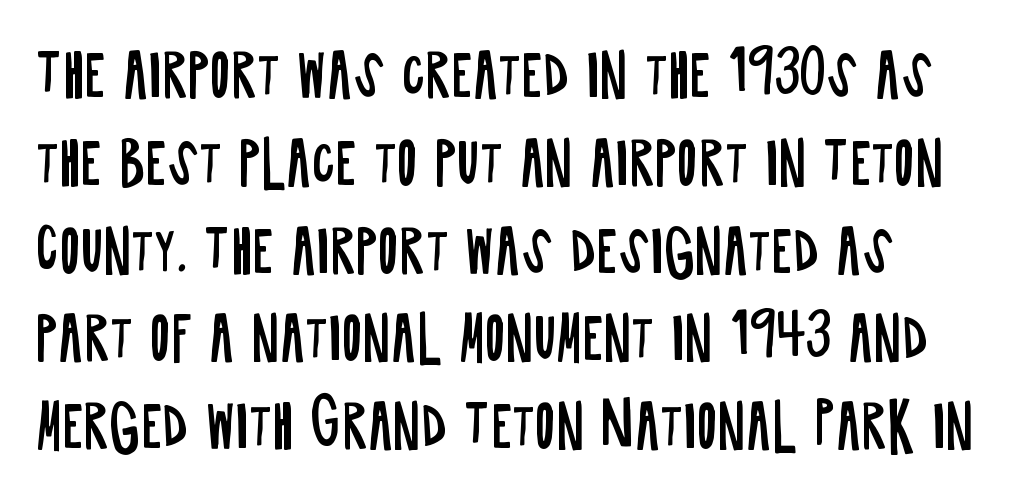
No extra tracking has been applied to these lines. The glyphs are unaccompanied by any horizontal stroke below them. The letters advance in unequal steps, a hallmark of proportional type. A roman cut, with each character standing at attention.
